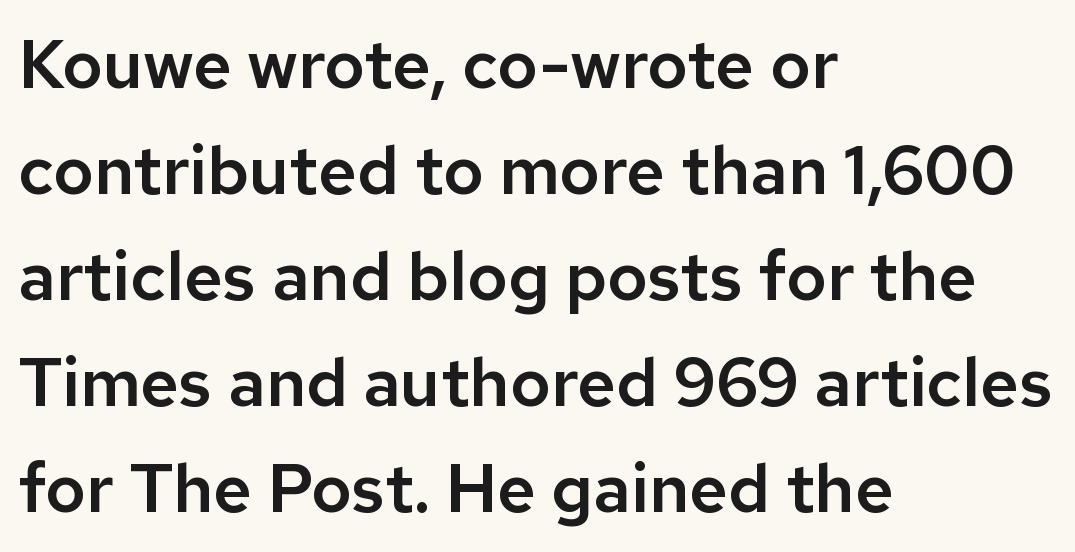
The image shows 68 px sans-serif type, upright; set left-aligned, normal line spacing (1.56x), normal letter spacing, not underlined; low stroke contrast and a medium x-height.
